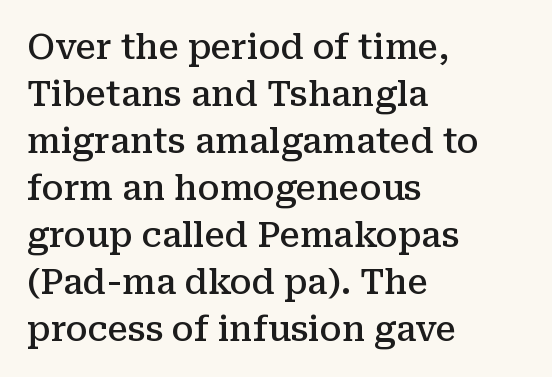
Q: Is the text bold? A: Semi-bold.
Q: Is the text italic (slanted)? A: No, it is upright.
Q: Is the typeface a serif or a sans-serif typeface? A: Serif.
Q: Is the text underlined? A: No.
Q: How is the paragraph aligned? A: Left-aligned.
Q: Is the spacing between letters normal or unusually wide? A: Normal.
Q: Is the spacing between lines tight, normal or loose? A: Normal.
Q: Width (condensed, normal, or wide)? A: Normal.
Q: Stroke contrast? A: Medium.
Q: x-height? A: Medium.
Q: Monospaced? A: No.
